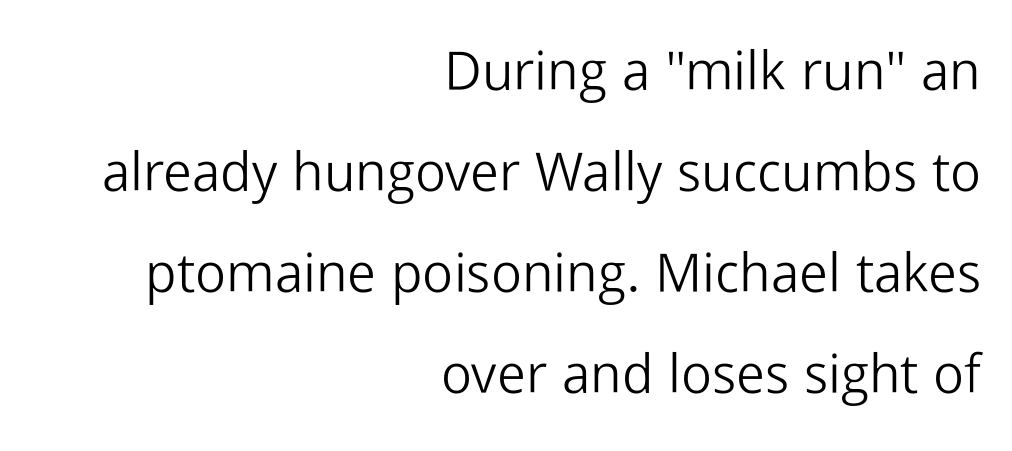
{"serif": "no", "italic": "no", "bold": "no", "weight": "light", "width": "normal", "stroke_contrast": "low", "x_height": "medium", "monospaced": "no", "underline": "no", "align": "right", "line_spacing_ratio": 1.87, "letter_spacing": "normal", "letter_spacing_em": 0.0, "glyph_px": 54}
